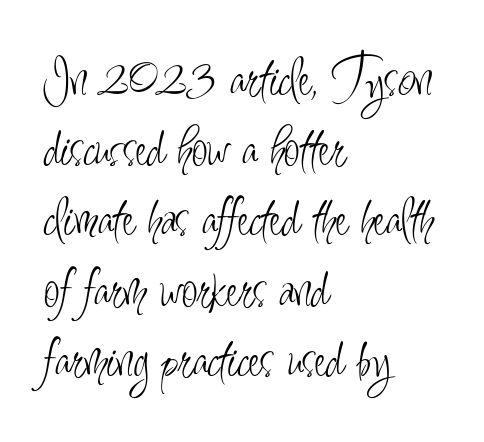
Spacing verdict: proportional, widths tailored to each character. Characters follow at the spacing the type designer built in. Each line starts at the same left margin while the right side varies. Stroke mass is kept to a normal reading level or below. Letters rest on an invisible, unmarked baseline.
